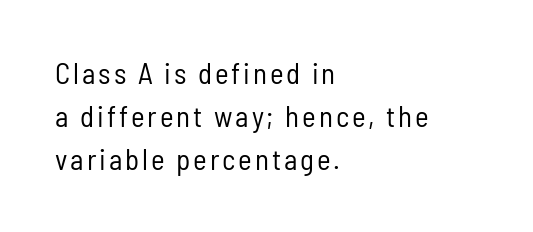
The rendering uses natural spacing where letterforms have individual widths. The letters stand straight up with perfectly vertical stems. A typesetter would call this leading conventional body-copy spacing. The lines in this sample share a left origin and differ only in where they stop.
